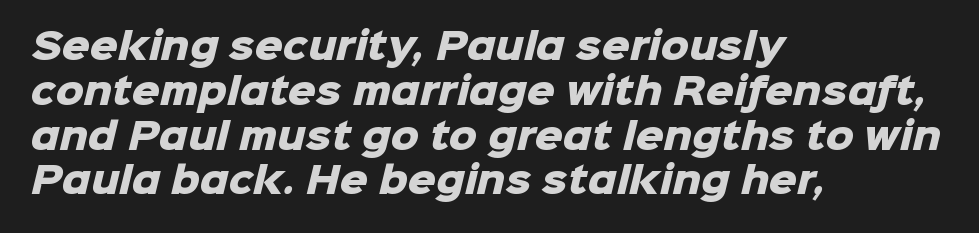
Q: Is the text bold? A: Yes.
Q: Is the typeface a serif or a sans-serif typeface? A: Sans-serif.
Q: Is the text underlined? A: No.
Q: How is the paragraph aligned? A: Left-aligned.
Q: Is the spacing between letters normal or unusually wide? A: Normal.
Q: Is the spacing between lines tight, normal or loose? A: Normal.
Q: Width (condensed, normal, or wide)? A: Normal.
Q: Stroke contrast? A: Low.
Q: x-height? A: Medium.
Q: Monospaced? A: No.
